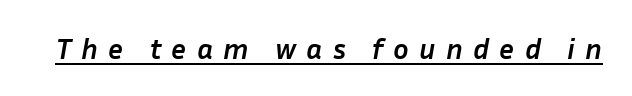
{"italic": "yes", "lean": "right", "slant_degrees": 10, "bold": "yes", "weight": "semibold", "width": "normal", "stroke_contrast": "low", "x_height": "medium", "monospaced": "no", "underline": "yes", "letter_spacing": "wide", "letter_spacing_em": 0.35, "glyph_px": 29}
